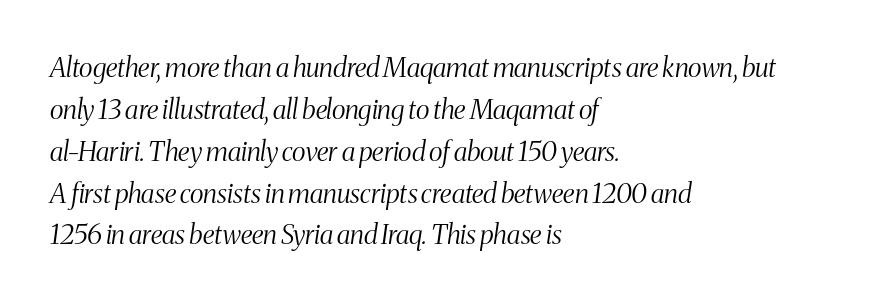
Is there much room between lines? A standard amount, neither cramped nor airy. The characters are drawn with everyday or finer stroke widths. Underline: absent. Notice how the stems are inclined rather than vertical — that's the hallmark of italics. The line texture is even and compact thanks to regular tracking.
